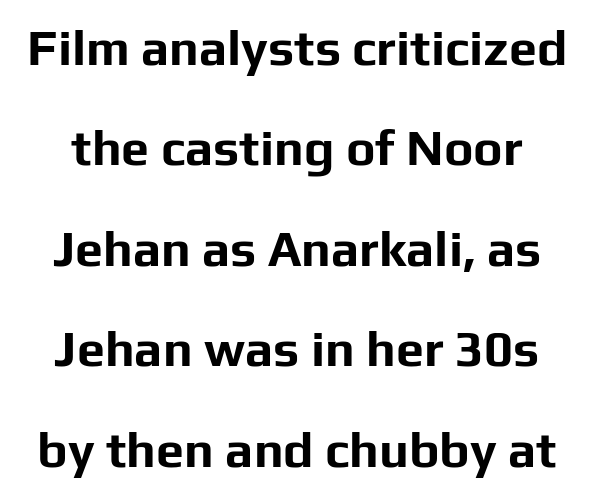
{"serif": "no", "italic": "no", "bold": "yes", "weight": "bold", "width": "normal", "stroke_contrast": "low", "x_height": "medium", "monospaced": "no", "underline": "no", "line_spacing": "loose", "line_spacing_ratio": 2.01, "letter_spacing": "normal", "letter_spacing_em": 0.0, "glyph_px": 50}
